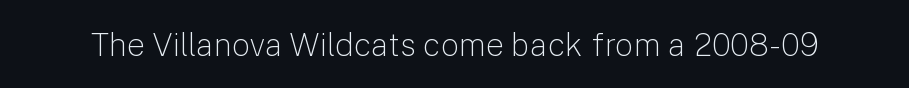
Q: Is the text bold? A: No.
Q: Is the text italic (slanted)? A: No, it is upright.
Q: Is the typeface a serif or a sans-serif typeface? A: Sans-serif.
Q: Is the text underlined? A: No.
Q: Is the spacing between letters normal or unusually wide? A: Normal.
Q: Width (condensed, normal, or wide)? A: Normal.
Q: Stroke contrast? A: Low.
Q: x-height? A: Medium.
Q: Monospaced? A: No.
